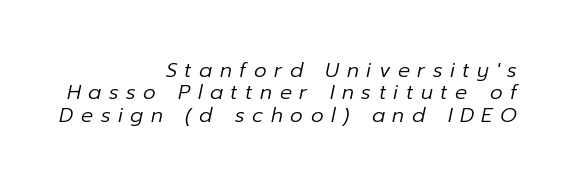
{"italic": "yes", "lean": "right", "slant_degrees": 12, "bold": "no", "underline": "no", "align": "right", "line_spacing": "tight", "line_spacing_ratio": 1.12, "letter_spacing": "wide", "letter_spacing_em": 0.38, "glyph_px": 20}
